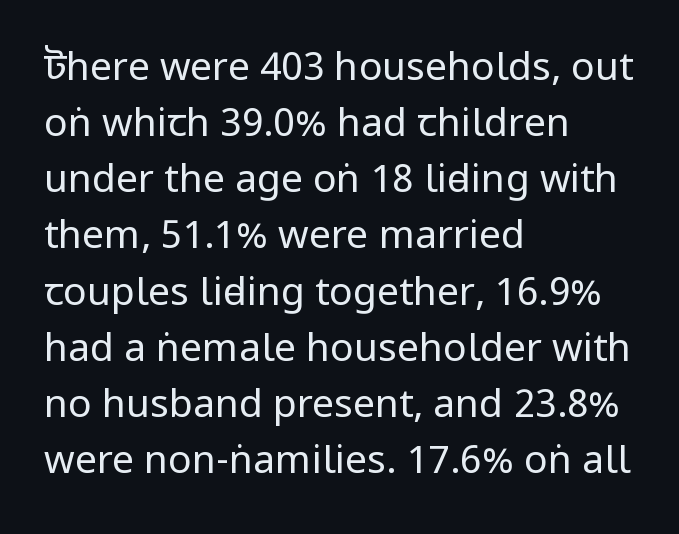
Q: Is the text bold? A: No.
Q: Is the text italic (slanted)? A: No, it is upright.
Q: Is the typeface a serif or a sans-serif typeface? A: Sans-serif.
Q: Is the text underlined? A: No.
Q: How is the paragraph aligned? A: Left-aligned.
Q: Is the spacing between letters normal or unusually wide? A: Normal.
Q: Is the spacing between lines tight, normal or loose? A: Normal.
Q: Width (condensed, normal, or wide)? A: Condensed.
Q: Stroke contrast? A: Low.
Q: x-height? A: Large.
Q: Monospaced? A: No.
